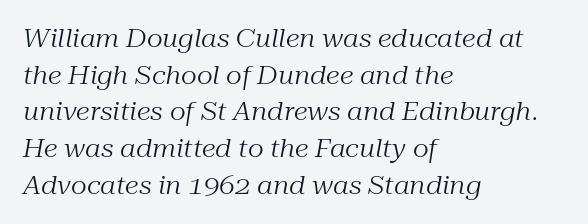
{"italic": "yes", "lean": "right", "slant_degrees": 10, "bold": "no", "underline": "no", "align": "left", "line_spacing": "normal", "line_spacing_ratio": 1.47, "letter_spacing": "normal", "letter_spacing_em": 0.0, "glyph_px": 25}
